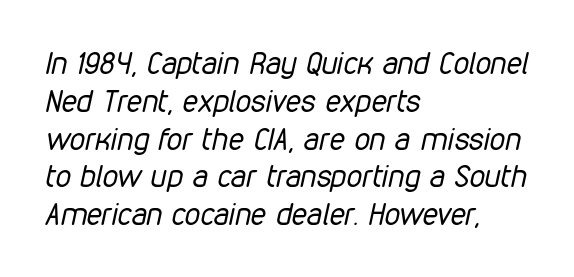
{"italic": "yes", "lean": "right", "slant_degrees": 12, "bold": "no", "weight": "regular", "width": "condensed", "stroke_contrast": "low", "x_height": "medium", "monospaced": "no", "underline": "no", "align": "left", "line_spacing_ratio": 1.22, "letter_spacing": "normal", "letter_spacing_em": 0.0, "glyph_px": 31}
